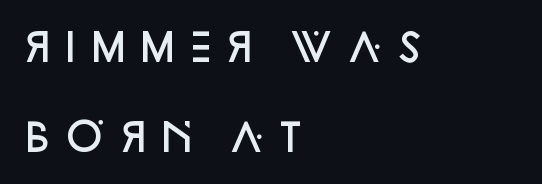
{"serif": "no", "italic": "no", "bold": "semi", "weight": "semibold", "width": "normal", "stroke_contrast": "low", "x_height": "large", "monospaced": "no", "underline": "no", "align": "left", "line_spacing": "loose", "line_spacing_ratio": 2.36, "glyph_px": 38}
